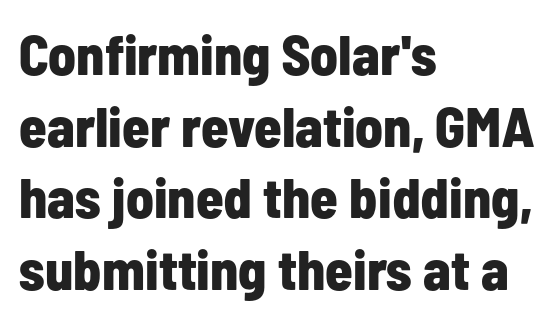
Q: Is the text bold? A: Yes.
Q: Is the text italic (slanted)? A: No, it is upright.
Q: Is the typeface a serif or a sans-serif typeface? A: Sans-serif.
Q: Is the text underlined? A: No.
Q: How is the paragraph aligned? A: Left-aligned.
Q: Is the spacing between letters normal or unusually wide? A: Normal.
Q: Is the spacing between lines tight, normal or loose? A: Normal.
Q: Width (condensed, normal, or wide)? A: Condensed.
Q: Stroke contrast? A: Low.
Q: x-height? A: Medium.
Q: Monospaced? A: No.
